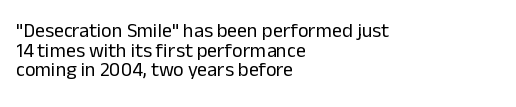
Quick note: underline off. Each new line begins almost immediately beneath the previous one. The font sits on the lighter half of the weight spectrum, regular included. Does the copy run flush right? No — it runs flush left.
